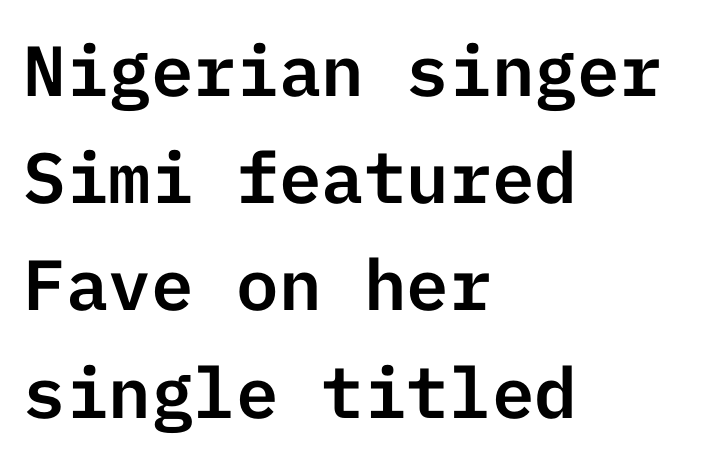
Every row of glyphs begins at an identical x-position on the left. What kind of face is this? One without serifs — a sans. Anything drawn beneath the words? Only blank space. The rendering keeps characters at their native spacing.
